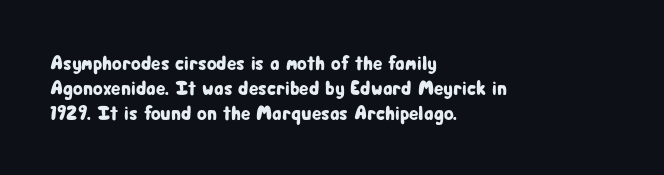
Q: Is the text italic (slanted)? A: No, it is upright.
Q: Is the text underlined? A: No.
Q: How is the paragraph aligned? A: Left-aligned.
Q: Is the spacing between letters normal or unusually wide? A: Normal.
Q: Is the spacing between lines tight, normal or loose? A: Normal.
